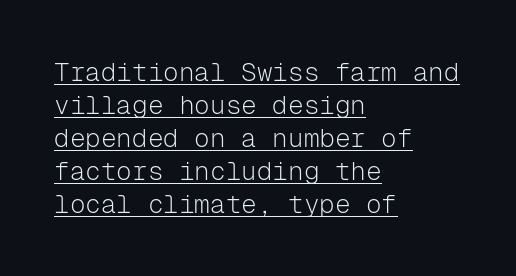
Q: Is the text bold? A: No.
Q: Is the text italic (slanted)? A: No, it is upright.
Q: Is the text underlined? A: Yes.
Q: How is the paragraph aligned? A: Left-aligned.
Q: Is the spacing between letters normal or unusually wide? A: Normal.
Q: Is the spacing between lines tight, normal or loose? A: Normal.
